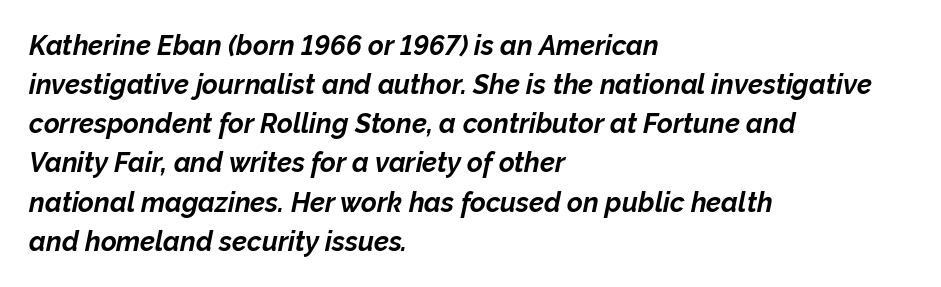
Regular leading. You'd pick this weight for a headline — it's a proper bold. The area under the type is left untouched. Slanted lettering throughout.
